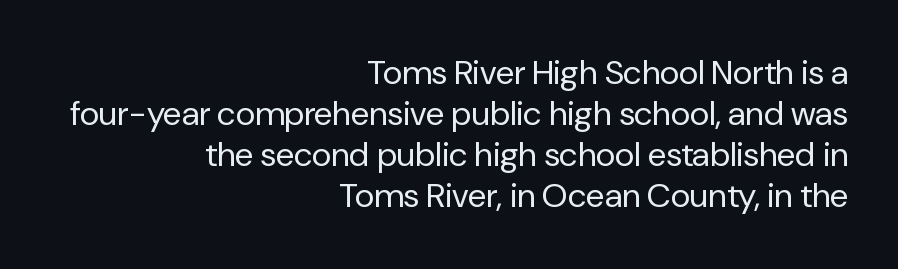
{"serif": "no", "italic": "no", "bold": "no", "weight": "regular", "width": "normal", "stroke_contrast": "low", "x_height": "medium", "monospaced": "no", "underline": "no", "align": "right", "line_spacing_ratio": 1.21, "letter_spacing": "normal", "letter_spacing_em": 0.0, "glyph_px": 34}
